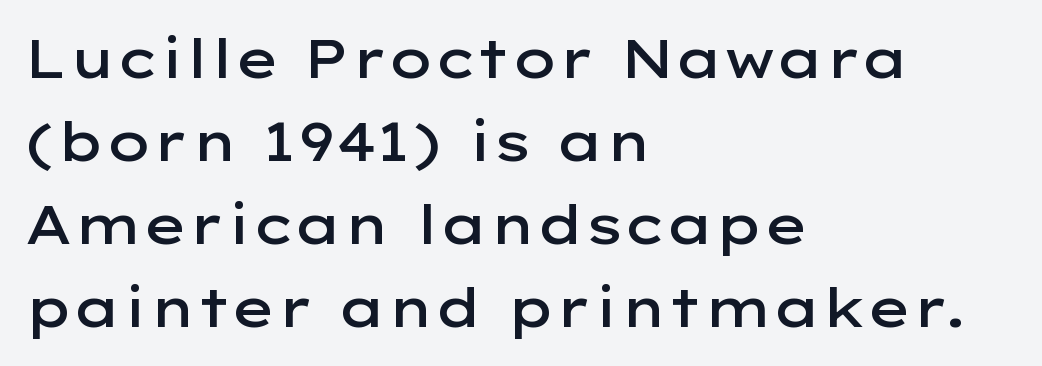
Q: Is the text bold? A: Semi-bold.
Q: Is the text italic (slanted)? A: No, it is upright.
Q: Is the typeface a serif or a sans-serif typeface? A: Sans-serif.
Q: Is the text underlined? A: No.
Q: How is the paragraph aligned? A: Left-aligned.
Q: Is the spacing between letters normal or unusually wide? A: Normal.
Q: Is the spacing between lines tight, normal or loose? A: Normal.
Q: Width (condensed, normal, or wide)? A: Wide.
Q: Stroke contrast? A: Low.
Q: x-height? A: Medium.
Q: Monospaced? A: No.
